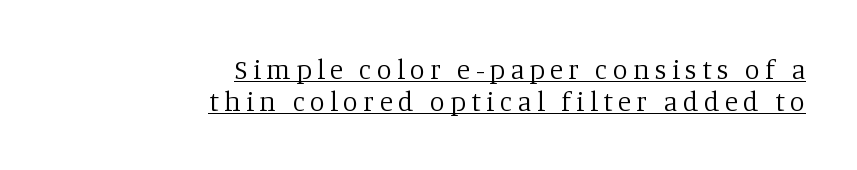
Q: Is the text bold? A: No.
Q: Is the text italic (slanted)? A: No, it is upright.
Q: Is the text underlined? A: Yes.
Q: How is the paragraph aligned? A: Right-aligned.
Q: Is the spacing between letters normal or unusually wide? A: Unusually wide.
